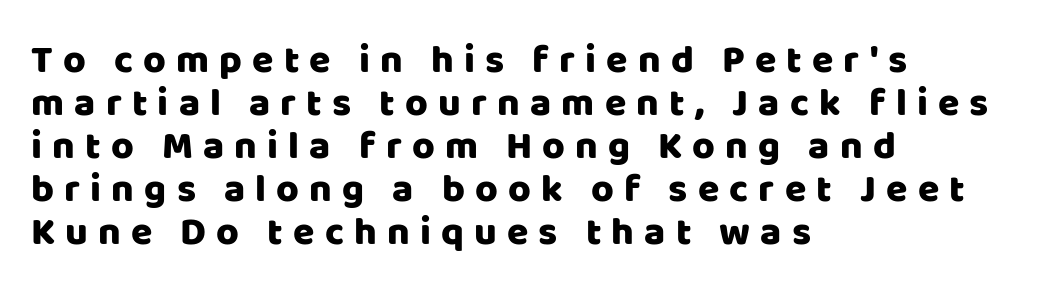
Each row of text sits above clean, open space. Line beginnings align vertically; line endings do not. Rows of type sit shoulder to shoulder in the vertical direction. Compared with typical body copy, the letter spacing here is much looser.
